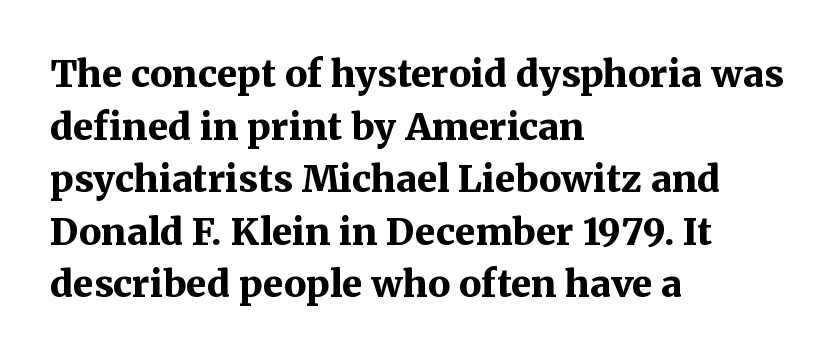
The image shows 37 px bold serif type, upright; set left-aligned, normal line spacing (1.42x), normal letter spacing, not underlined; medium stroke contrast and a medium x-height.
